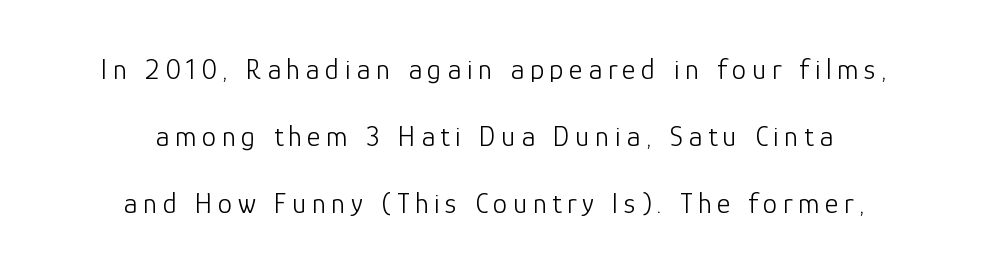
The image shows 29 px light sans-serif type, upright; set centered, loose line spacing (2.31x), not underlined; low stroke contrast and a medium x-height.
